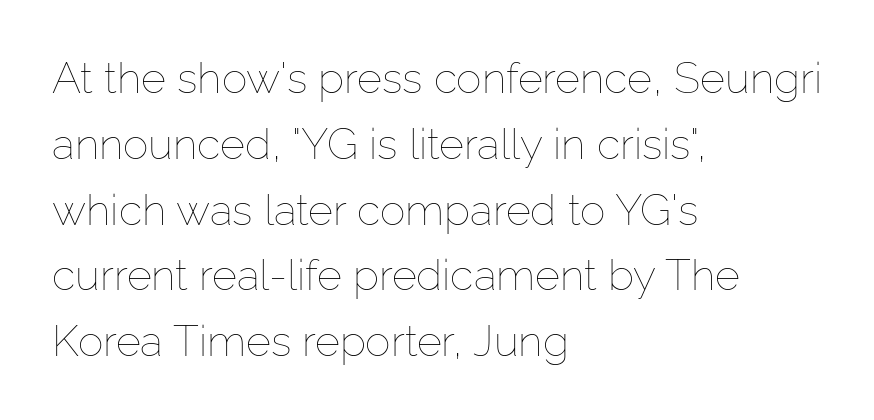
Q: Is the text bold? A: No.
Q: Is the text italic (slanted)? A: No, it is upright.
Q: Is the text underlined? A: No.
Q: How is the paragraph aligned? A: Left-aligned.
Q: Is the spacing between letters normal or unusually wide? A: Normal.
Q: Is the spacing between lines tight, normal or loose? A: Normal.
Q: Width (condensed, normal, or wide)? A: Normal.
Q: Stroke contrast? A: Low.
Q: x-height? A: Medium.
Q: Monospaced? A: No.
